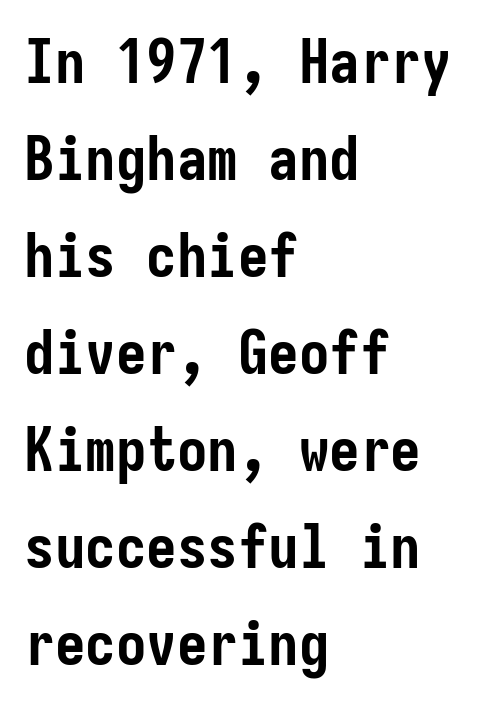
No feet cap the strokes, marking this as sans-serif type. A typesetter would mark this as roman, not italic. Short note: letters normally spaced. If you drew a ruler down the left edge, every line would touch it.
